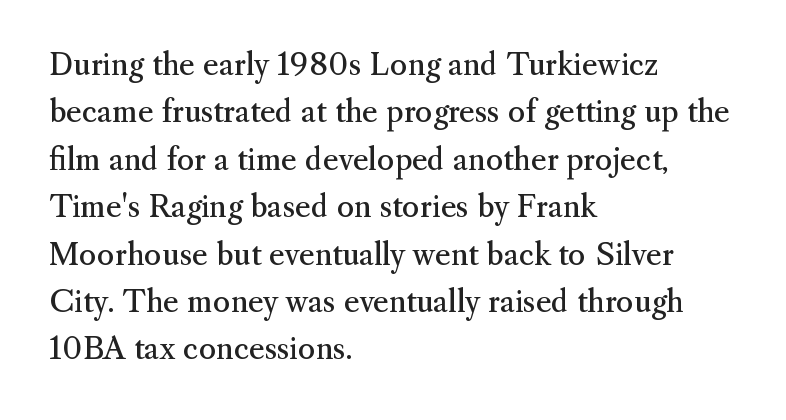
{"serif": "yes", "italic": "no", "bold": "no", "weight": "regular", "width": "normal", "stroke_contrast": "medium", "x_height": "small", "monospaced": "no", "underline": "no", "align": "left", "line_spacing": "normal", "line_spacing_ratio": 1.58, "letter_spacing": "normal", "letter_spacing_em": 0.0, "glyph_px": 30}
